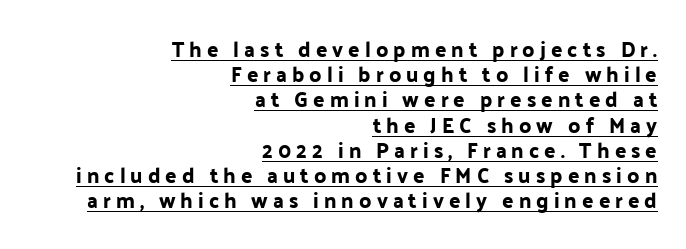
Leftover space on each line is placed entirely before the opening word. The letters stand straight up with perfectly vertical stems. Underlining? Definitely there. Substantial extra tracking has been applied to these lines.
